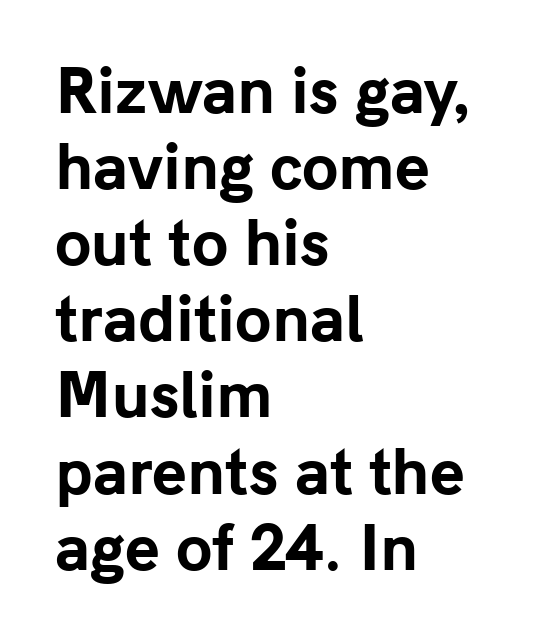
{"serif": "no", "italic": "no", "bold": "yes", "weight": "bold", "width": "normal", "stroke_contrast": "low", "x_height": "medium", "monospaced": "no", "underline": "no", "align": "left", "line_spacing": "normal", "line_spacing_ratio": 1.29, "letter_spacing": "normal", "letter_spacing_em": 0.0, "glyph_px": 59}
